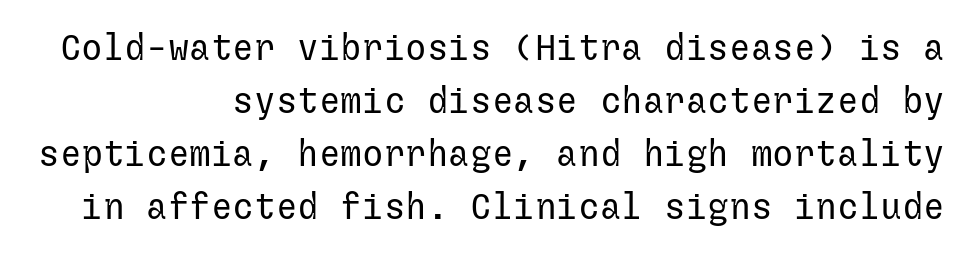
The image shows 36 px regular-weight sans-serif type, upright; set right-aligned, normal line spacing (1.47x), normal letter spacing, not underlined; low stroke contrast and a medium x-height.
